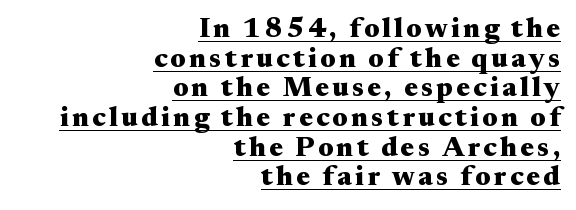
Q: Is the text bold? A: Yes.
Q: Is the text italic (slanted)? A: No, it is upright.
Q: Is the typeface a serif or a sans-serif typeface? A: Serif.
Q: Is the text underlined? A: Yes.
Q: How is the paragraph aligned? A: Right-aligned.
Q: Is the spacing between lines tight, normal or loose? A: Tight.
Q: Width (condensed, normal, or wide)? A: Wide.
Q: Stroke contrast? A: Medium.
Q: x-height? A: Small.
Q: Monospaced? A: No.
